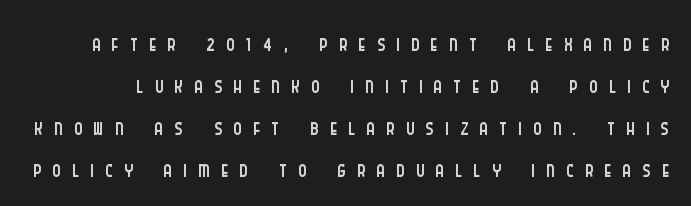
{"serif": "no", "italic": "no", "bold": "no", "weight": "light", "width": "condensed", "stroke_contrast": "low", "x_height": "large", "monospaced": "no", "underline": "no", "line_spacing": "normal", "line_spacing_ratio": 1.31, "letter_spacing": "wide", "letter_spacing_em": 0.35, "glyph_px": 32}
